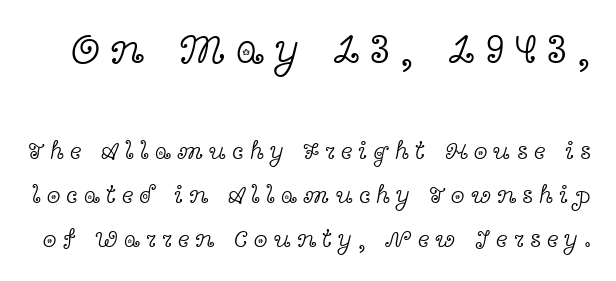
{"serif": "yes", "italic": "no", "bold": "no", "weight": "light", "width": "wide", "x_height": "medium", "monospaced": "no", "underline": "no", "line_spacing_ratio": 1.75, "letter_spacing": "wide", "letter_spacing_em": 0.24, "larger_block": "first", "size_ratio": 1.76, "glyph_px": 44}
